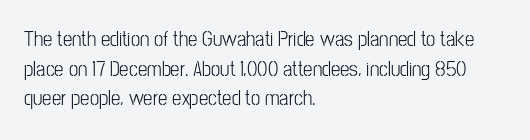
Q: Is the text bold? A: No.
Q: Is the text italic (slanted)? A: No, it is upright.
Q: Is the text underlined? A: No.
Q: How is the paragraph aligned? A: Left-aligned.
Q: Is the spacing between letters normal or unusually wide? A: Normal.
Q: Is the spacing between lines tight, normal or loose? A: Normal.
